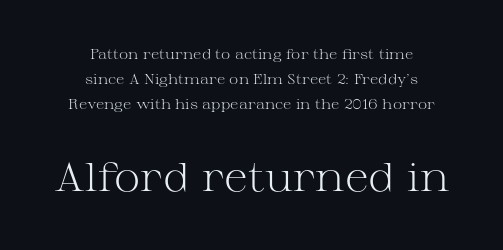
The image shows 40 px light, wide serif type, upright; set centered, line spacing 1.77x, normal letter spacing, not underlined; the second (bottom) block is 2.86x larger; medium stroke contrast and a medium x-height.
